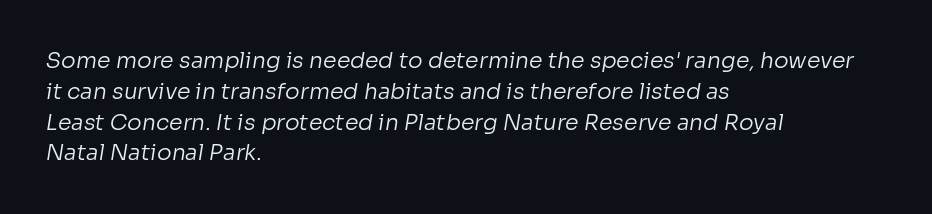
Glance below the letters and you will spot only blank space. Vertical spacing — default. Spacing between characters is what you'd get straight out of the box. Does the copy run flush right? No — it runs flush left. The typeface has the unassuming heft of standard copy or less.
